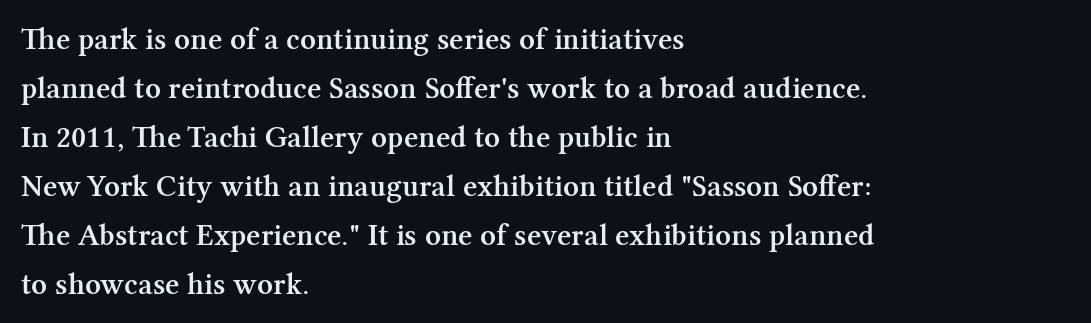
The image shows 31 px semibold serif type, upright; set left-aligned, normal line spacing (1.58x), normal letter spacing, not underlined; medium stroke contrast and a medium x-height.
